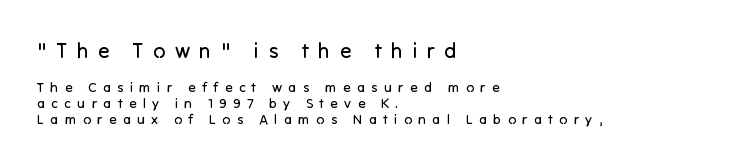
{"italic": "no", "bold": "no", "underline": "no", "align": "left", "line_spacing": "tight", "line_spacing_ratio": 1.14, "letter_spacing": "wide", "letter_spacing_em": 0.45, "larger_block": "first", "size_ratio": 1.5, "glyph_px": 21}
